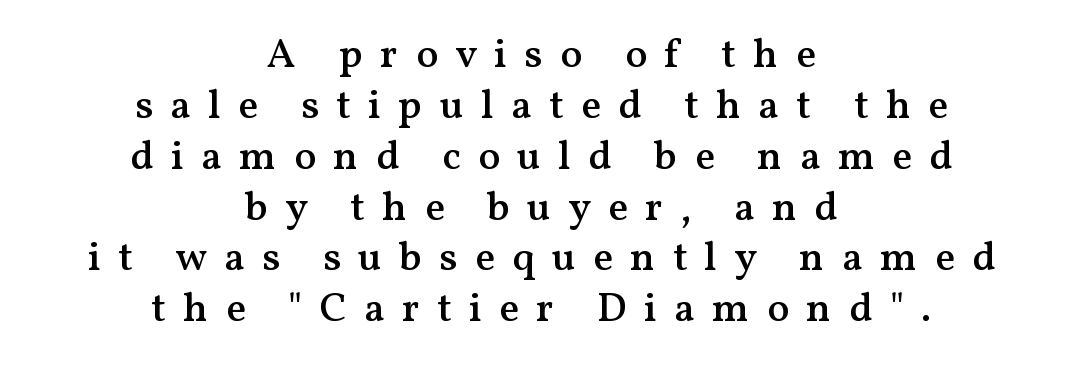
The image shows 41 px semibold serif type, upright; set centered, line spacing 1.24x, unusually wide letter spacing (+0.42 em), not underlined; medium stroke contrast and a medium x-height.
